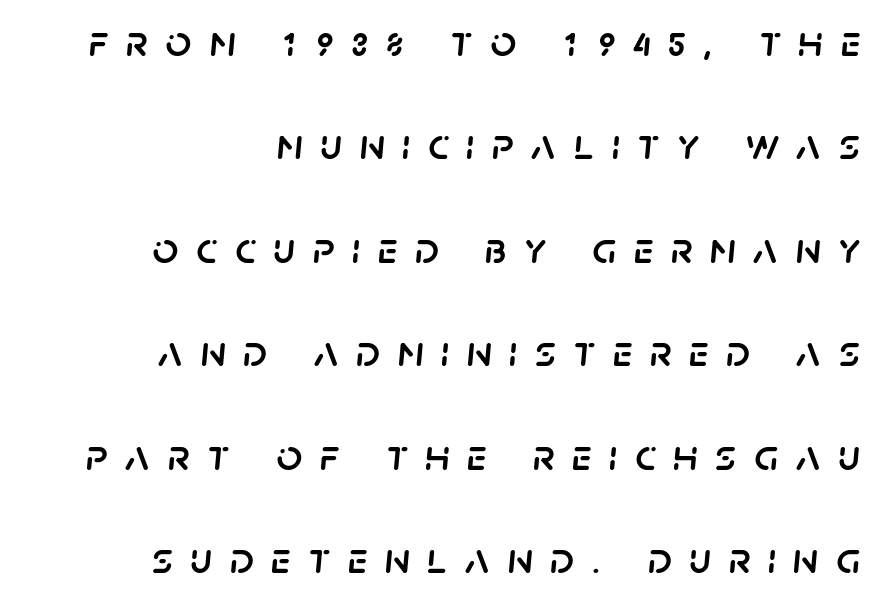
Q: Is the text italic (slanted)? A: Yes, it leans right by about 5 degrees.
Q: Is the text underlined? A: No.
Q: How is the paragraph aligned? A: Right-aligned.
Q: Is the spacing between letters normal or unusually wide? A: Unusually wide.
Q: Is the spacing between lines tight, normal or loose? A: Loose.
Q: Width (condensed, normal, or wide)? A: Normal.
Q: Stroke contrast? A: Low.
Q: x-height? A: Large.
Q: Monospaced? A: No.
